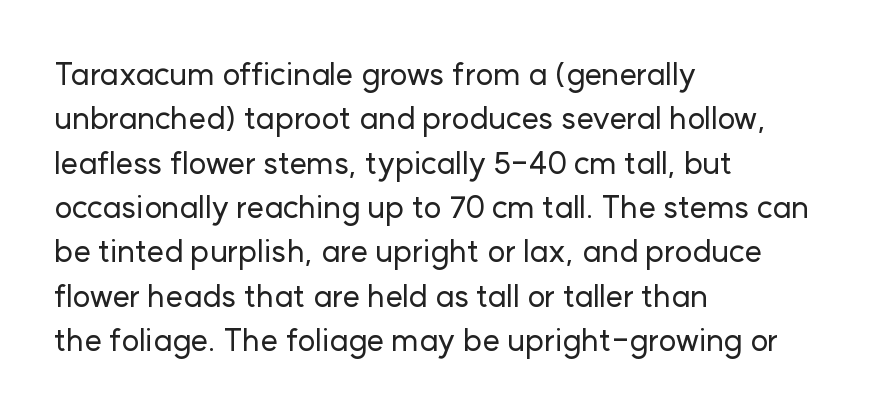
Q: Is the text italic (slanted)? A: No, it is upright.
Q: Is the typeface a serif or a sans-serif typeface? A: Sans-serif.
Q: Is the text underlined? A: No.
Q: How is the paragraph aligned? A: Left-aligned.
Q: Is the spacing between letters normal or unusually wide? A: Normal.
Q: Is the spacing between lines tight, normal or loose? A: Normal.
Q: Width (condensed, normal, or wide)? A: Normal.
Q: Stroke contrast? A: Low.
Q: x-height? A: Medium.
Q: Monospaced? A: No.
